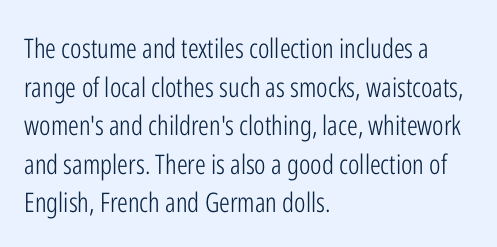
Stroke thickness stays within the range of a standard reading face or lighter. Notice how descenders clear the ascenders below comfortably — that's standard leading. There is no visible air inserted between adjacent glyphs. Casual observation: everything's shoved over to the left. The specimen omits any rule beneath the text block's lines. The letters stand straight up with perfectly vertical stems.
